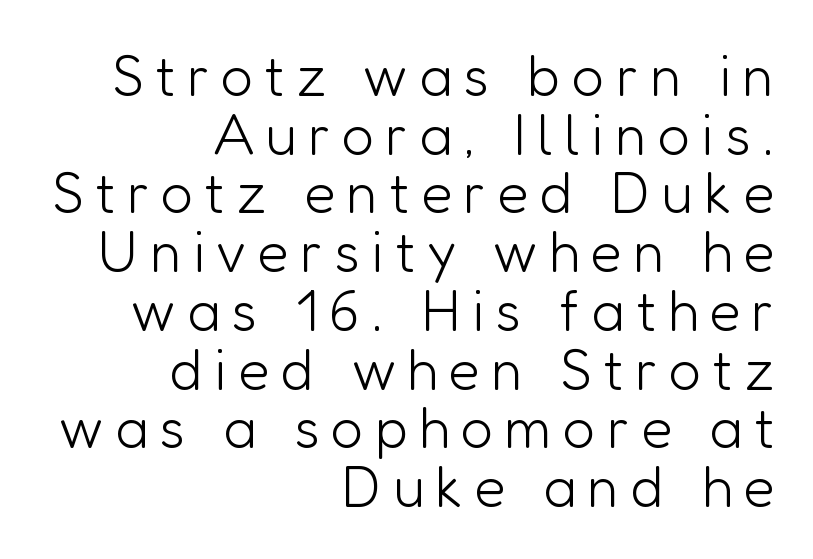
Q: Is the text bold? A: No.
Q: Is the text italic (slanted)? A: No, it is upright.
Q: Is the typeface a serif or a sans-serif typeface? A: Sans-serif.
Q: Is the text underlined? A: No.
Q: How is the paragraph aligned? A: Right-aligned.
Q: Is the spacing between letters normal or unusually wide? A: Unusually wide.
Q: Is the spacing between lines tight, normal or loose? A: Tight.
Q: Width (condensed, normal, or wide)? A: Normal.
Q: Stroke contrast? A: Low.
Q: x-height? A: Medium.
Q: Monospaced? A: No.
